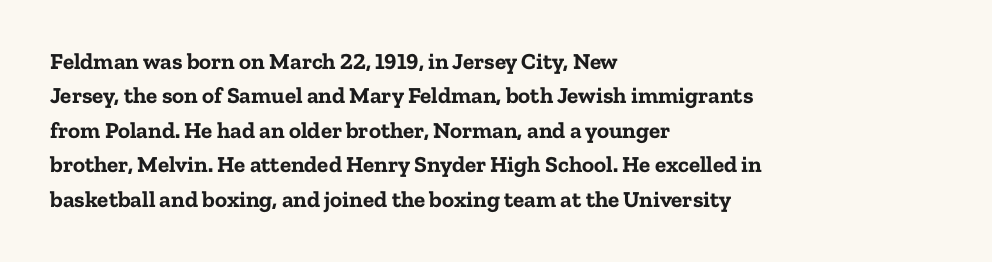
{"italic": "no", "bold": "yes", "underline": "no", "align": "left", "line_spacing": "normal", "line_spacing_ratio": 1.5, "letter_spacing": "normal", "letter_spacing_em": 0.0, "glyph_px": 23}
